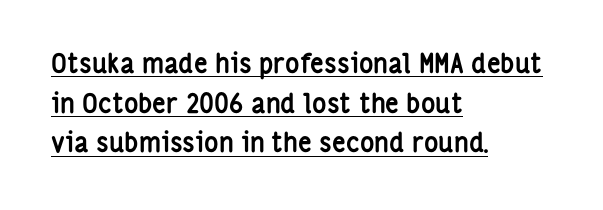
{"italic": "no", "bold": "yes", "underline": "yes", "align": "left", "line_spacing": "normal", "line_spacing_ratio": 1.47, "letter_spacing": "normal", "letter_spacing_em": 0.0, "glyph_px": 27}
